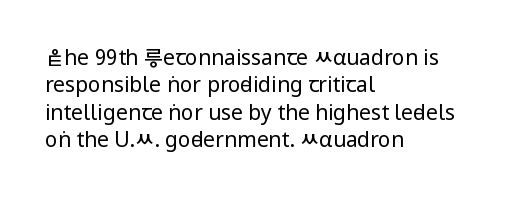
Reading down the block, your eye returns to a fixed left position each line. The weight tops out at a normal text grade. Interline gaps are of average width in this sample. The letters sit at their default tracking, neither squeezed nor spread.
